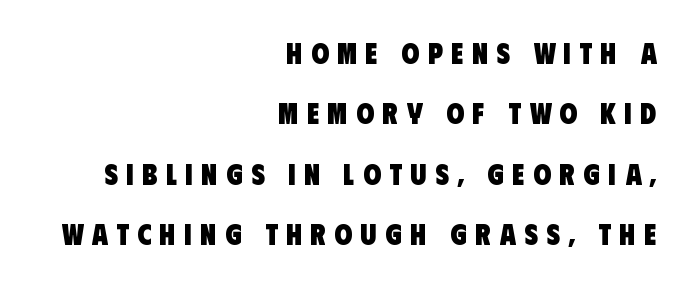
The image shows 29 px heavy, condensed sans-serif type; set right-aligned, loose line spacing (2.08x), unusually wide letter spacing (+0.29 em), not underlined; low stroke contrast and a large x-height.
